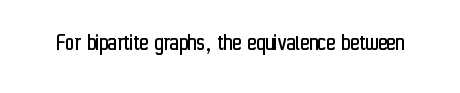
{"italic": "no", "bold": "no", "underline": "no", "letter_spacing": "normal", "letter_spacing_em": 0.0, "glyph_px": 24}
